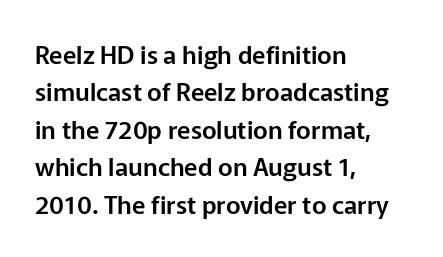
{"italic": "no", "underline": "no", "align": "left", "line_spacing": "normal", "line_spacing_ratio": 1.5, "letter_spacing": "normal", "letter_spacing_em": 0.0, "glyph_px": 25}
